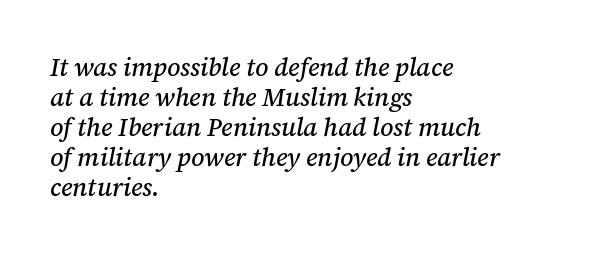
Q: Is the text italic (slanted)? A: Yes, it leans right by about 12 degrees.
Q: Is the text underlined? A: No.
Q: How is the paragraph aligned? A: Left-aligned.
Q: Is the spacing between letters normal or unusually wide? A: Normal.
